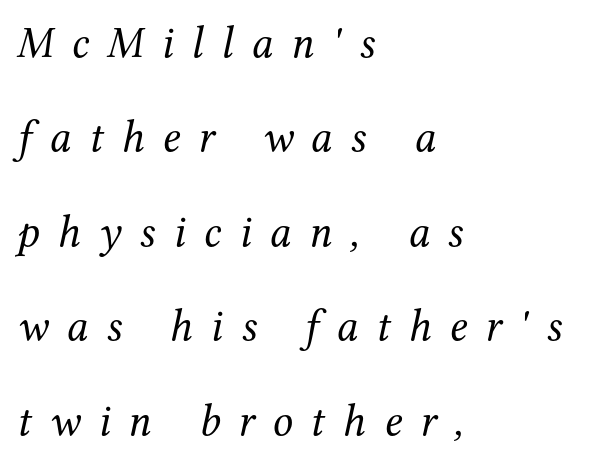
Q: Is the text bold? A: No.
Q: Is the text italic (slanted)? A: Yes, it leans right by about 12 degrees.
Q: Is the typeface a serif or a sans-serif typeface? A: Serif.
Q: Is the text underlined? A: No.
Q: How is the paragraph aligned? A: Left-aligned.
Q: Is the spacing between letters normal or unusually wide? A: Unusually wide.
Q: Is the spacing between lines tight, normal or loose? A: Loose.
Q: Width (condensed, normal, or wide)? A: Normal.
Q: Stroke contrast? A: Medium.
Q: x-height? A: Medium.
Q: Monospaced? A: No.
